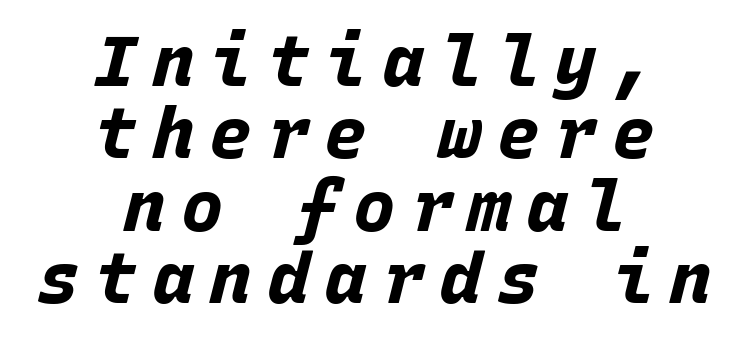
The image shows 71 px bold type, italic (leaning right), monospaced; set centered, tight line spacing (1.02x), unusually wide letter spacing (+0.21 em), not underlined; low stroke contrast and a large x-height.
